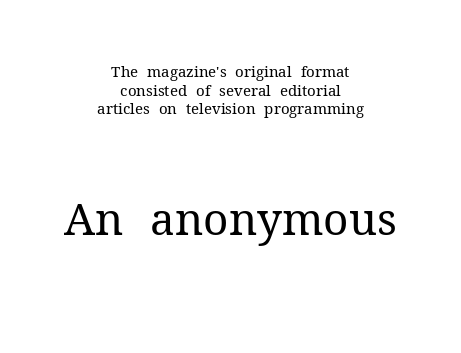
{"serif": "yes", "italic": "no", "bold": "no", "weight": "regular", "width": "normal", "stroke_contrast": "medium", "x_height": "medium", "monospaced": "no", "underline": "no", "align": "center", "line_spacing": "normal", "line_spacing_ratio": 1.25, "letter_spacing": "normal", "letter_spacing_em": 0.0, "larger_block": "second", "size_ratio": 2.93, "glyph_px": 44}
